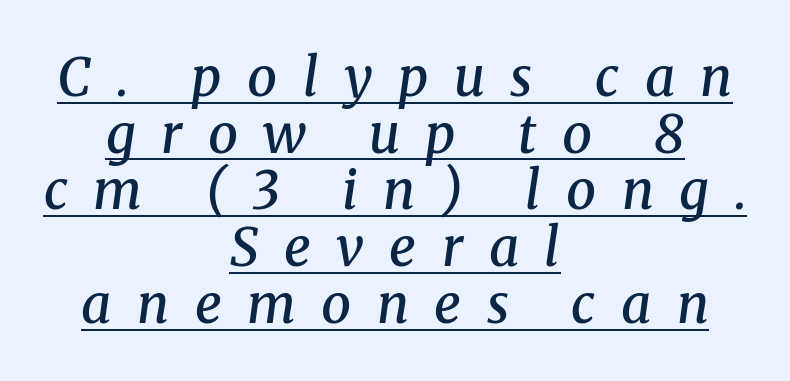
Alignment: centered. Does the type have serifs? Yes, each stem ends in a small foot. The tracking reads as deliberately expanded to a designer's eye. Looks like regular typesetting: each glyph gets only the width it needs. A typesetter would mark this as italic. The lines are packed closely together with very little leading.
